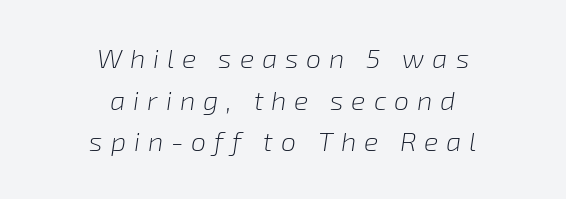
Q: Is the text bold? A: No.
Q: Is the text italic (slanted)? A: Yes, it leans right by about 8 degrees.
Q: Is the text underlined? A: No.
Q: How is the paragraph aligned? A: Centered.
Q: Is the spacing between letters normal or unusually wide? A: Unusually wide.
Q: Is the spacing between lines tight, normal or loose? A: Normal.
